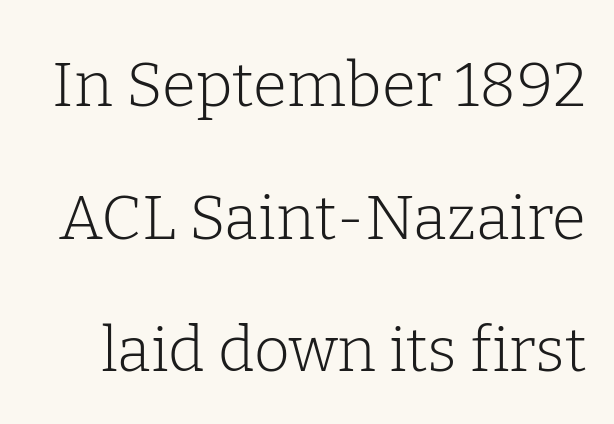
Q: Is the text bold? A: No.
Q: Is the text italic (slanted)? A: No, it is upright.
Q: Is the typeface a serif or a sans-serif typeface? A: Serif.
Q: Is the text underlined? A: No.
Q: Is the spacing between letters normal or unusually wide? A: Normal.
Q: Is the spacing between lines tight, normal or loose? A: Loose.
Q: Width (condensed, normal, or wide)? A: Normal.
Q: Stroke contrast? A: Low.
Q: x-height? A: Medium.
Q: Monospaced? A: No.
